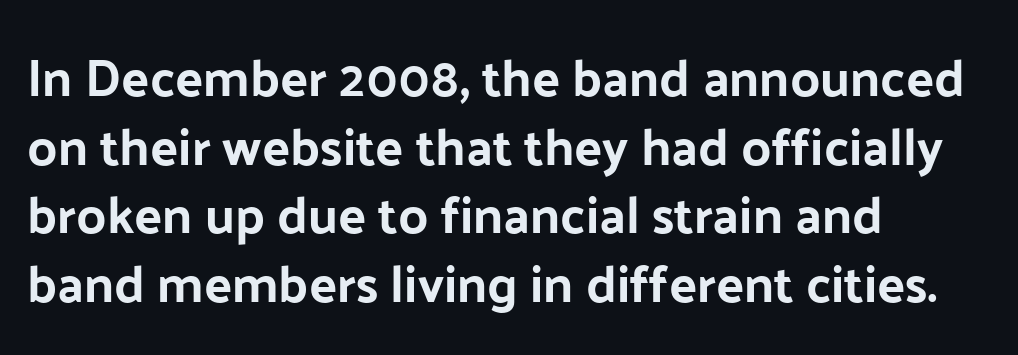
Honestly, there is no underline to notice here at all. Note: no serifs on the glyphs. Notice how the stems are strictly vertical — no italics here. Does the copy run flush right? No — it runs flush left.
